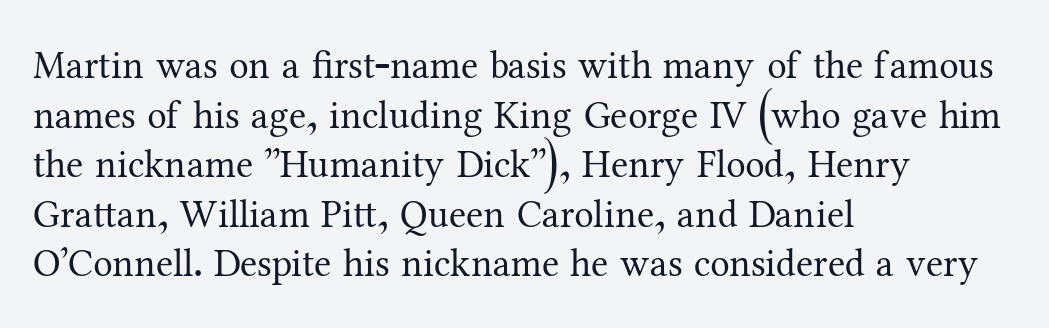
On a weight scale, this lands at 450 or below. Does extra space separate the letters? No, they use regular spacing. This block has exactly the height ordinary leading produces. The typesetter chose a ragged-right arrangement here.
